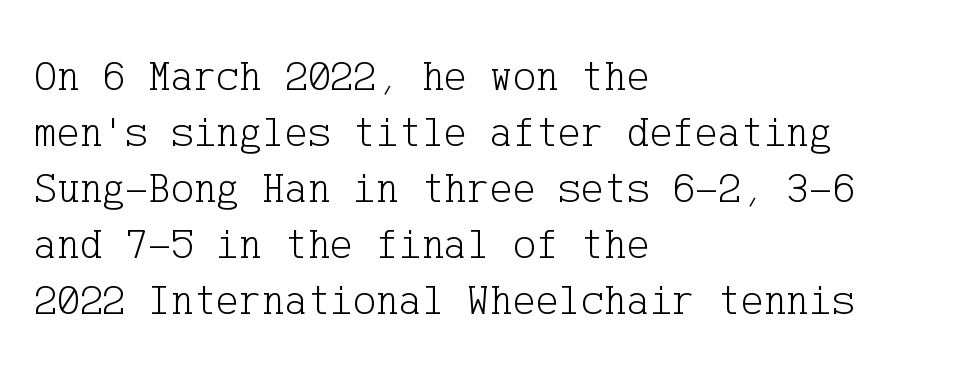
The image shows 43 px light serif type, upright; set left-aligned, normal line spacing (1.3x), normal letter spacing, not underlined; low stroke contrast and a medium x-height.
